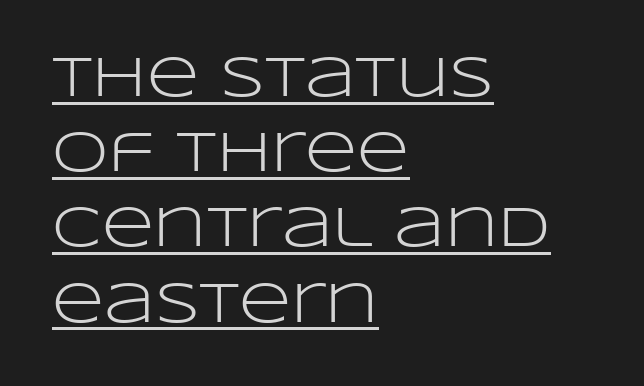
Ink coverage per letter is moderate at most. Check where the strokes stop: nothing finishes them off — pure sans. You could not count columns in this text — the font is proportionally spaced. A typographer would call this underscored text.
